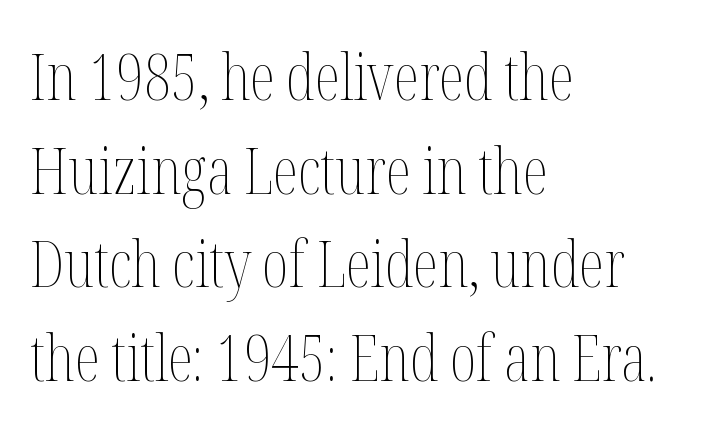
Q: Is the text bold? A: No.
Q: Is the text italic (slanted)? A: No, it is upright.
Q: Is the text underlined? A: No.
Q: How is the paragraph aligned? A: Left-aligned.
Q: Is the spacing between letters normal or unusually wide? A: Normal.
Q: Is the spacing between lines tight, normal or loose? A: Normal.
Q: Width (condensed, normal, or wide)? A: Condensed.
Q: Stroke contrast? A: Medium.
Q: x-height? A: Medium.
Q: Monospaced? A: No.
